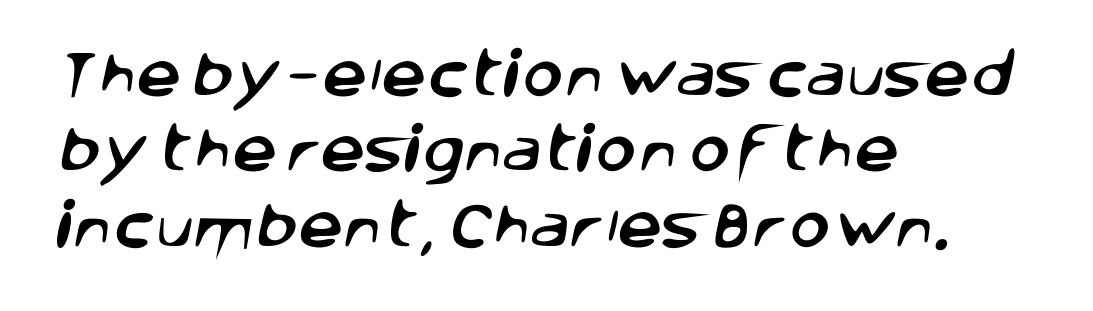
{"serif": "no", "width": "normal", "stroke_contrast": "low", "x_height": "large", "monospaced": "no", "underline": "no", "align": "left", "line_spacing": "normal", "line_spacing_ratio": 1.51, "letter_spacing": "normal", "letter_spacing_em": 0.0, "glyph_px": 50}
